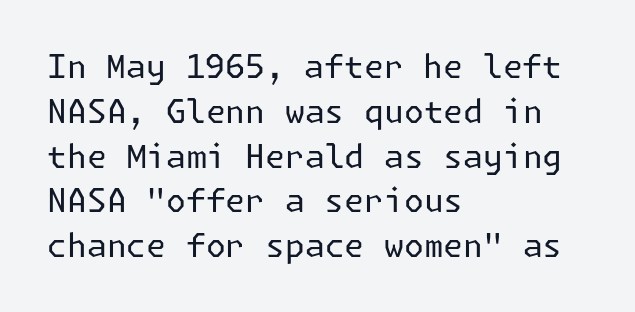
Q: Is the text bold? A: No.
Q: Is the text italic (slanted)? A: No, it is upright.
Q: Is the typeface a serif or a sans-serif typeface? A: Sans-serif.
Q: Is the text underlined? A: No.
Q: How is the paragraph aligned? A: Left-aligned.
Q: Is the spacing between letters normal or unusually wide? A: Normal.
Q: Is the spacing between lines tight, normal or loose? A: Normal.
Q: Width (condensed, normal, or wide)? A: Normal.
Q: Stroke contrast? A: Low.
Q: x-height? A: Medium.
